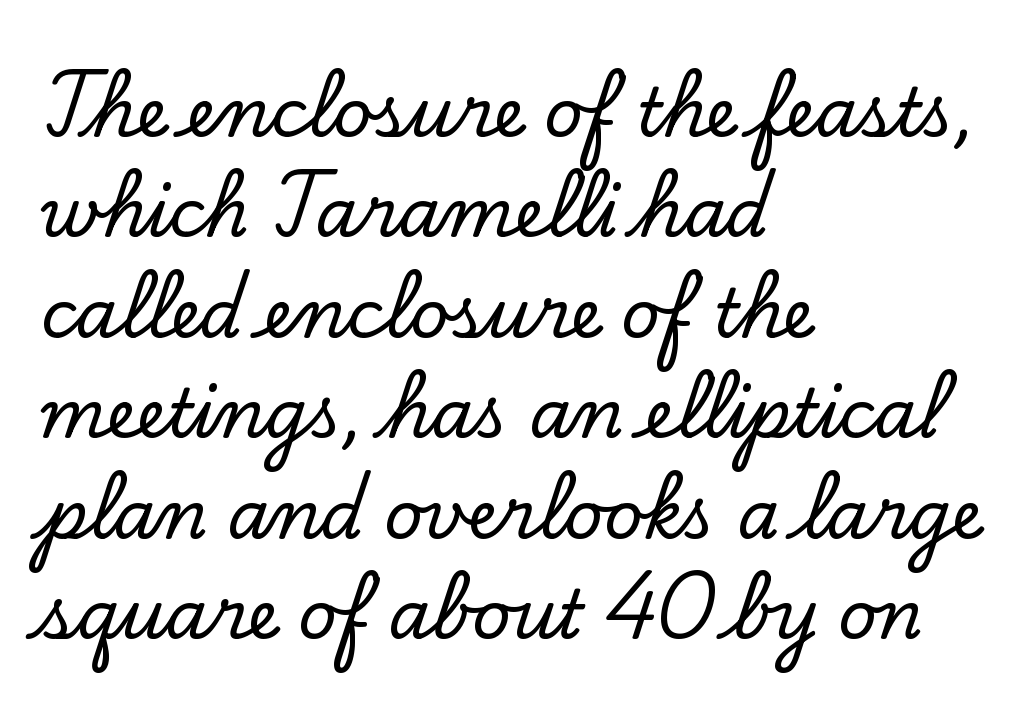
Does the type have serifs? Yes, each stem ends in a small foot. Inter-character spacing is left at the font's built-in metrics. Any mark beneath the type? The region is blank. Is this a fixed-width face? No — the glyphs have proportional, varying widths. The setting favours the left margin, as ordinary paragraphs usually do.
